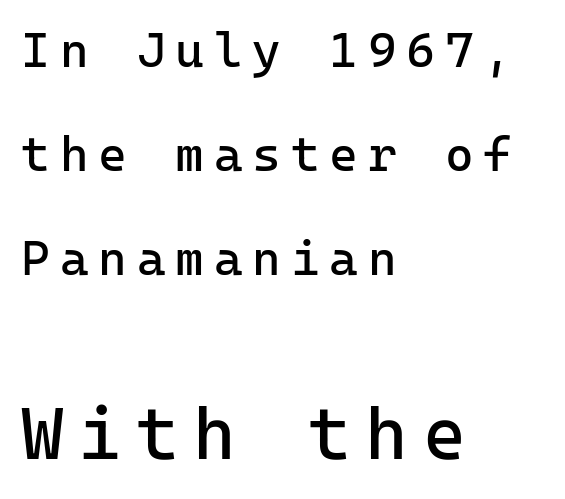
Glyph-to-glyph distance is far greater than everyday printed text. The lettering stays uniformly vertical, giving the passage a roman look. Students, observe: this is what heavily led, spacious text looks like. Looks like terminal output: every glyph gets an equal slot. The strip under each line holds only bare page.
